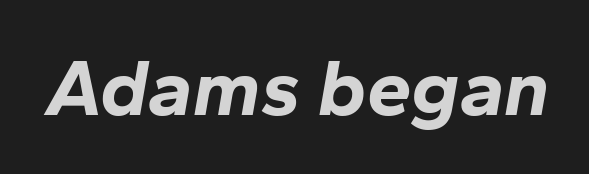
Q: Is the text bold? A: Yes.
Q: Is the text italic (slanted)? A: Yes, it leans right by about 10 degrees.
Q: Is the text underlined? A: No.
Q: Is the spacing between letters normal or unusually wide? A: Normal.
Q: Width (condensed, normal, or wide)? A: Normal.
Q: Stroke contrast? A: Low.
Q: x-height? A: Medium.
Q: Monospaced? A: No.
